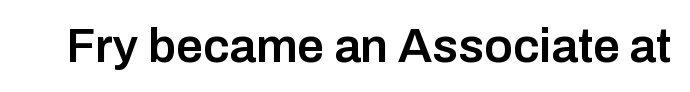
{"serif": "no", "italic": "no", "bold": "semi", "weight": "semibold", "width": "normal", "stroke_contrast": "low", "x_height": "medium", "monospaced": "no", "underline": "no", "letter_spacing": "normal", "letter_spacing_em": 0.0, "glyph_px": 48}
